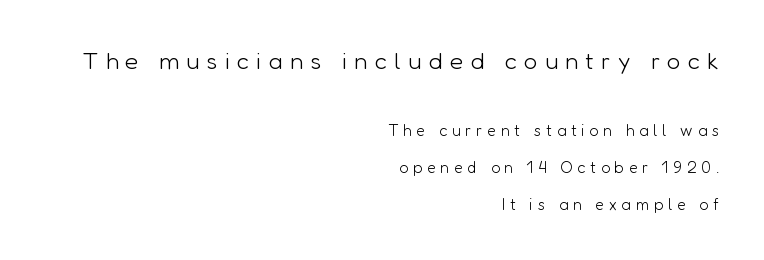
Whoever set this made the first block the dominant, larger element. Leading is clearly above the norm, producing a sparse column. Italic: no, the glyphs are upright roman. The passage shown has open, widely tracked lettering throughout. This is not heavy type; no bold has been used. The lines in this sample share a right terminus and differ only in where they begin.
